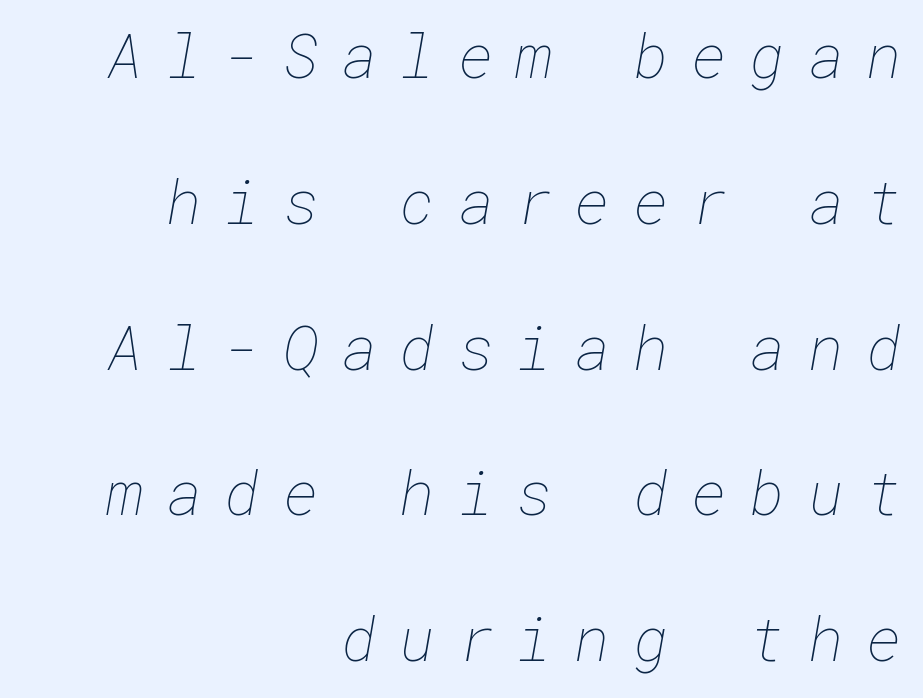
Weight: regular or lighter. Where is the straight margin? On the right. These lines have a slow, spaced-out rhythm from letter to letter. This sample trades compactness for vertical openness between lines. The baseline area is clear.
